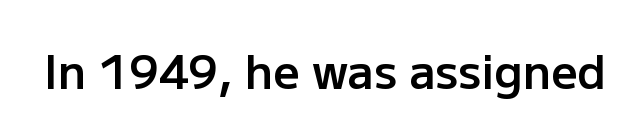
The image shows 46 px semibold sans-serif type, upright; set normal letter spacing, not underlined; low stroke contrast and a medium x-height.
